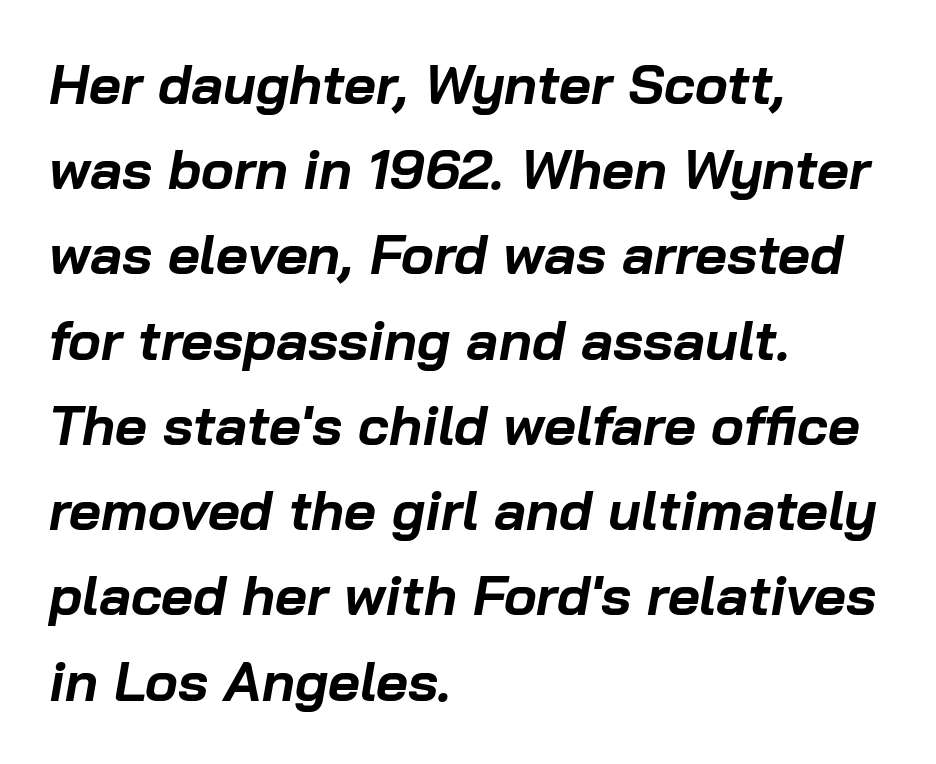
{"italic": "yes", "lean": "right", "slant_degrees": 10, "bold": "yes", "weight": "bold", "width": "normal", "stroke_contrast": "low", "x_height": "medium", "monospaced": "no", "underline": "no", "align": "left", "line_spacing": "normal", "line_spacing_ratio": 1.55, "letter_spacing": "normal", "letter_spacing_em": 0.0, "glyph_px": 55}
